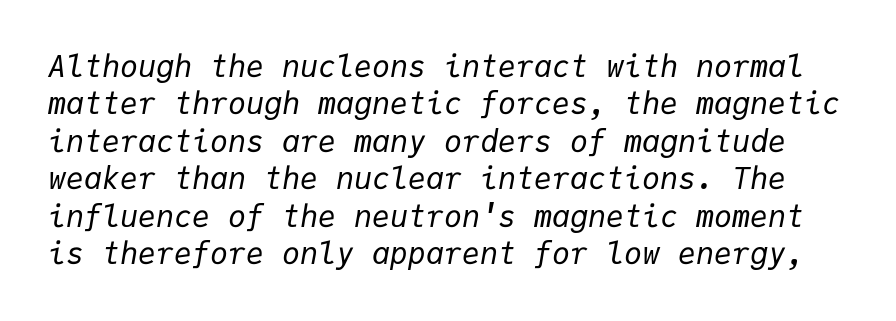
{"italic": "yes", "lean": "right", "slant_degrees": 9, "bold": "no", "weight": "regular", "width": "normal", "stroke_contrast": "low", "x_height": "medium", "monospaced": "yes", "underline": "no", "line_spacing": "normal", "line_spacing_ratio": 1.25, "letter_spacing": "normal", "letter_spacing_em": 0.0, "glyph_px": 30}
